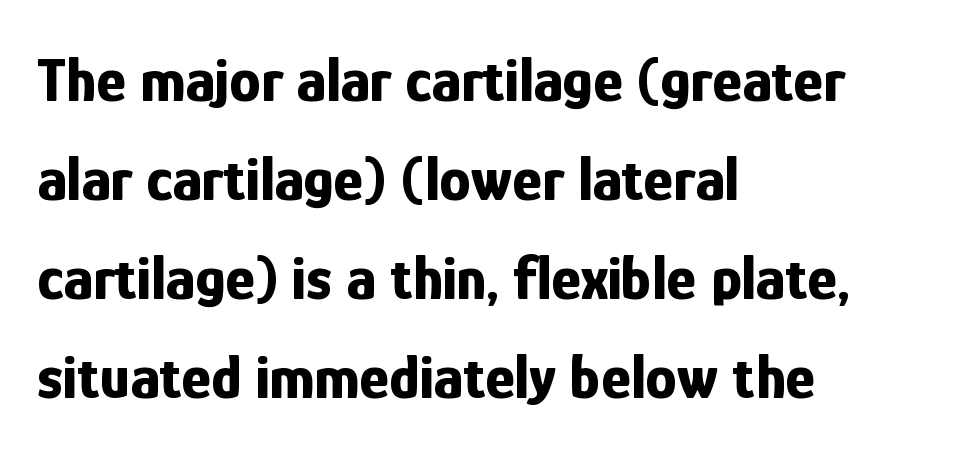
The image shows 63 px bold, condensed sans-serif type, upright; set left-aligned, normal line spacing (1.57x), normal letter spacing, not underlined; low stroke contrast and a medium x-height.
